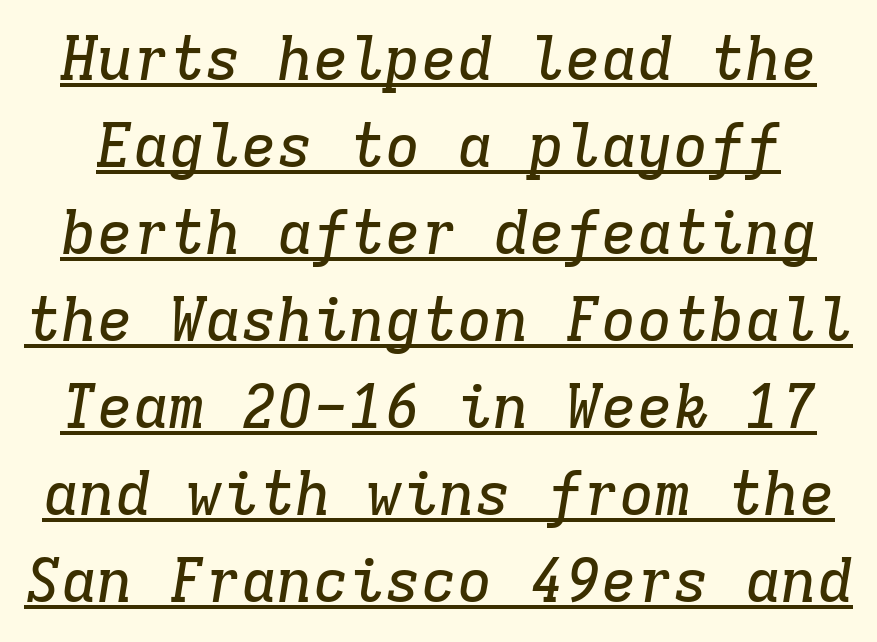
Compared with typical body copy, the letter spacing here is the same. Check the space under the baseline: a stroke is drawn there. Would a proofreader flag this as italicized? Yes. The face used here is monospaced, like something from a code editor. Does the leading feel generous? No, just average.
